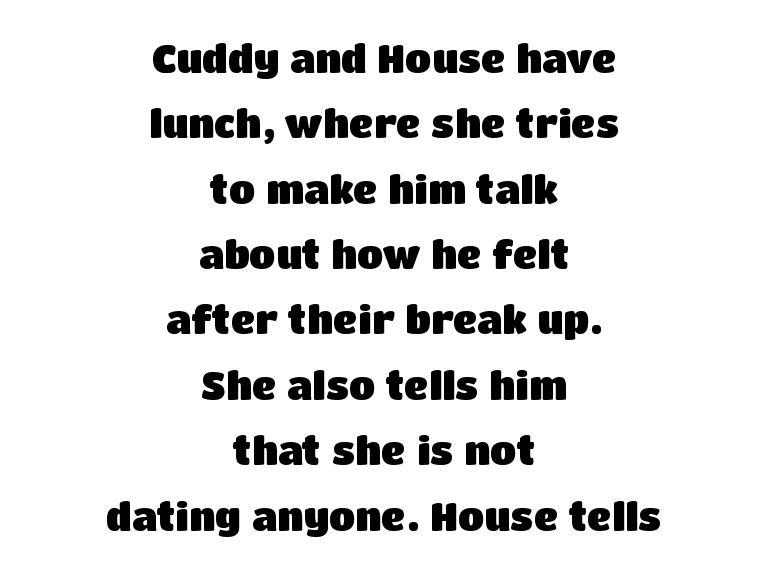
Q: Is the text bold? A: Yes.
Q: Is the text italic (slanted)? A: No, it is upright.
Q: Is the typeface a serif or a sans-serif typeface? A: Sans-serif.
Q: Is the text underlined? A: No.
Q: How is the paragraph aligned? A: Centered.
Q: Is the spacing between letters normal or unusually wide? A: Normal.
Q: Width (condensed, normal, or wide)? A: Normal.
Q: Stroke contrast? A: Low.
Q: x-height? A: Large.
Q: Monospaced? A: No.
